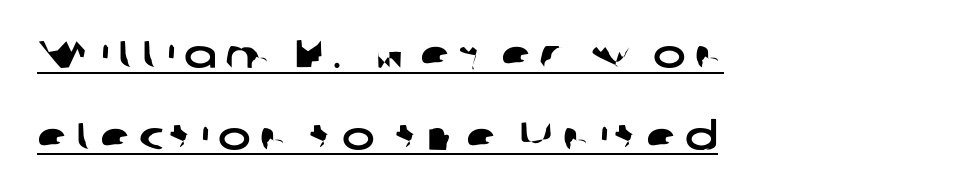
The image shows 39 px wide sans-serif type; set left-aligned, loose line spacing (2.09x), unusually wide letter spacing (+0.22 em), underlined; low stroke contrast and a medium x-height.
